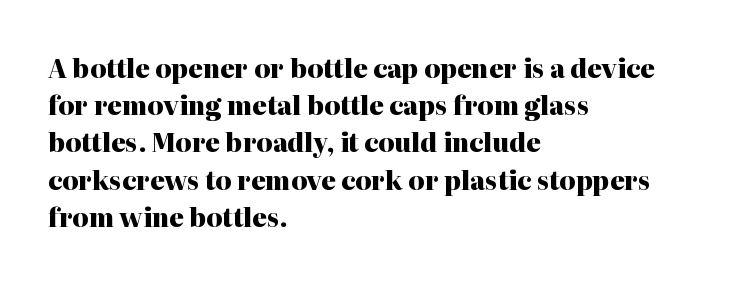
Q: Is the text bold? A: Yes.
Q: Is the text italic (slanted)? A: No, it is upright.
Q: Is the text underlined? A: No.
Q: How is the paragraph aligned? A: Left-aligned.
Q: Is the spacing between letters normal or unusually wide? A: Normal.
Q: Is the spacing between lines tight, normal or loose? A: Normal.
